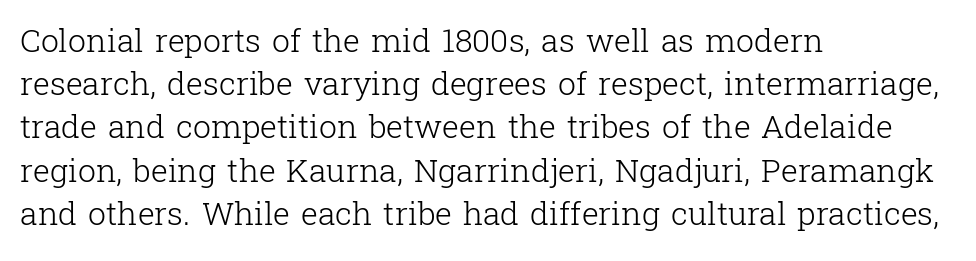
The letters advance in unequal steps, a hallmark of proportional type. Notice how the stems are strictly vertical — no italics here. Students, observe: this is what conventionally led text looks like. Unbolded letterforms with no extra heft. A serif font was chosen for this passage. The passage shown has conventional tracking throughout.
